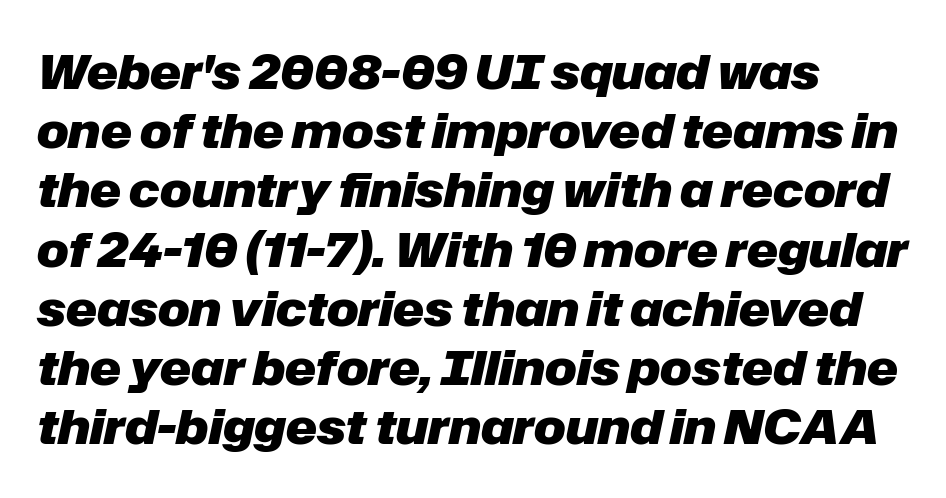
Does the leading feel generous? No, just average. Here the glyphs are tracked normally, forming tight word shapes. A typesetter would call this proportional, since set widths differ per character. The typesetter chose a ragged-right arrangement here.
